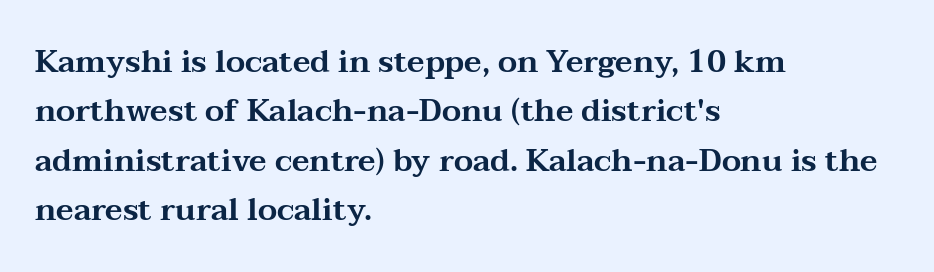
Q: Is the text italic (slanted)? A: No, it is upright.
Q: Is the typeface a serif or a sans-serif typeface? A: Serif.
Q: Is the text underlined? A: No.
Q: How is the paragraph aligned? A: Left-aligned.
Q: Is the spacing between letters normal or unusually wide? A: Normal.
Q: Is the spacing between lines tight, normal or loose? A: Normal.
Q: Width (condensed, normal, or wide)? A: Wide.
Q: Stroke contrast? A: Medium.
Q: x-height? A: Medium.
Q: Monospaced? A: No.
